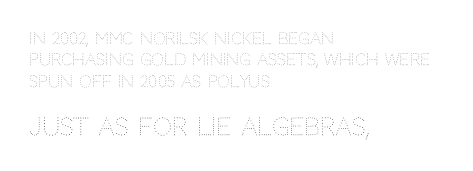
Vertical strokes here are truly vertical. No chunkiness to these letters — they're not bold. This block has exactly the height ordinary leading produces. The emphasis by scale lands on block number two, below. The type is set solid horizontally, with unmodified tracking.
